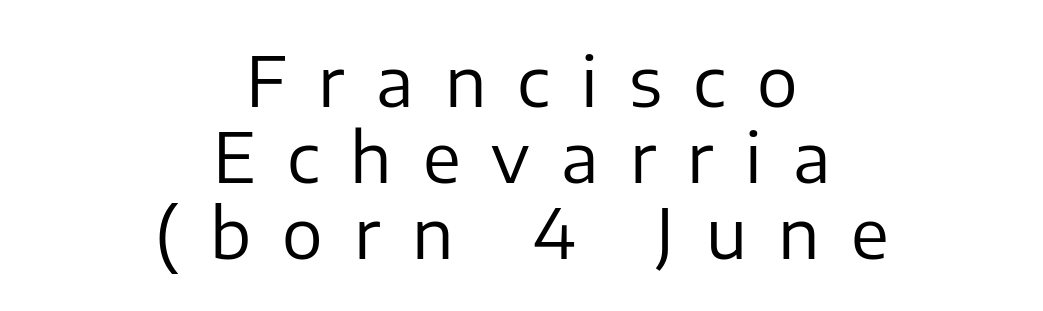
The image shows 68 px regular-weight sans-serif type, upright; set centered, tight line spacing (1.12x), unusually wide letter spacing (+0.46 em), not underlined; low stroke contrast and a medium x-height.
